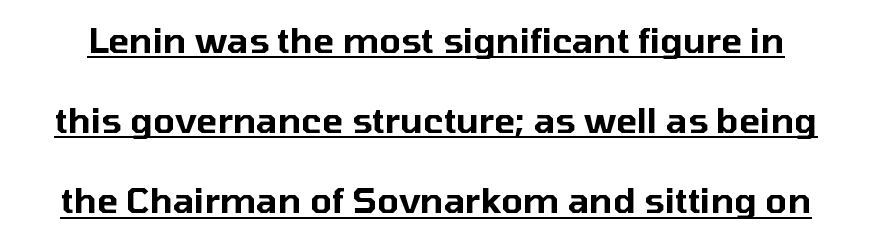
Tracking here is standard; glyphs follow each other at the usual distance. The rendering uses natural spacing where letterforms have individual widths. This rendering employs a face without finishing strokes, i.e., a sans-serif. Glance below the letters and you will spot a drawn line.
